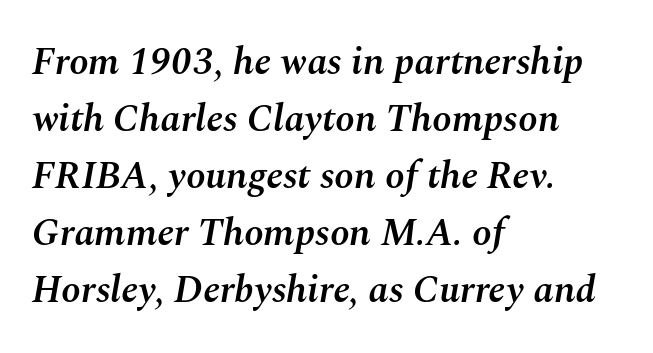
The image shows 39 px semibold type, italic (leaning right); set left-aligned, normal line spacing (1.46x), normal letter spacing, not underlined; medium stroke contrast and a medium x-height.
